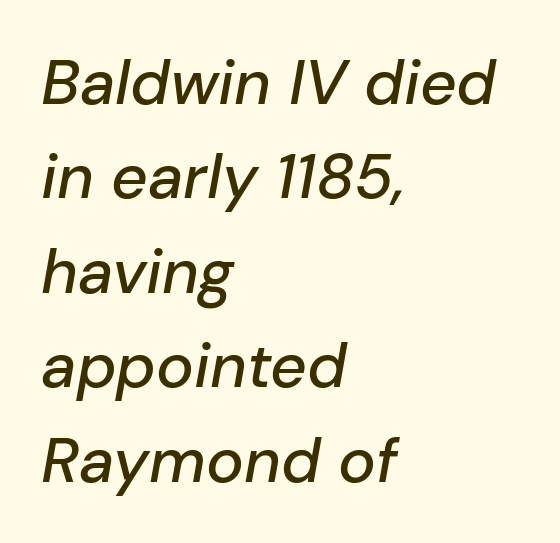
{"italic": "yes", "lean": "right", "slant_degrees": 10, "width": "normal", "stroke_contrast": "low", "x_height": "medium", "monospaced": "no", "underline": "no", "align": "left", "line_spacing": "normal", "line_spacing_ratio": 1.5, "letter_spacing": "normal", "letter_spacing_em": 0.0, "glyph_px": 63}
